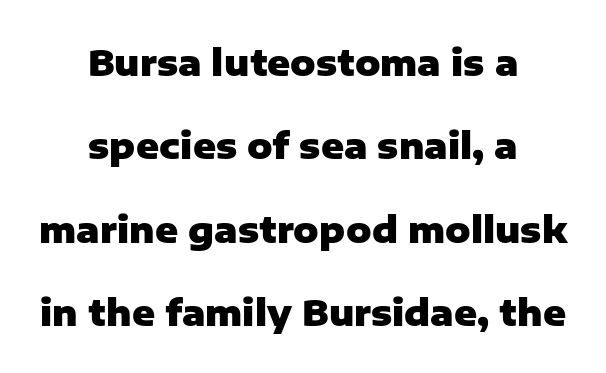
{"serif": "no", "italic": "no", "bold": "yes", "weight": "heavy", "width": "normal", "stroke_contrast": "low", "x_height": "medium", "monospaced": "no", "underline": "no", "align": "center", "line_spacing": "loose", "line_spacing_ratio": 2.38, "letter_spacing": "normal", "letter_spacing_em": 0.0, "glyph_px": 35}
